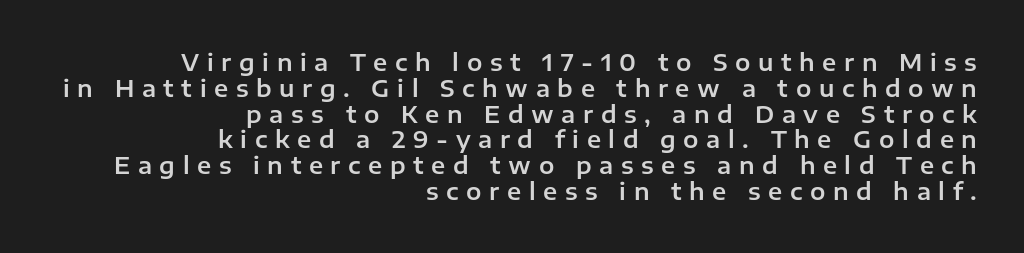
The image shows 23 px text type, upright; set right-aligned, tight line spacing (1.12x), unusually wide letter spacing (+0.33 em), not underlined.
